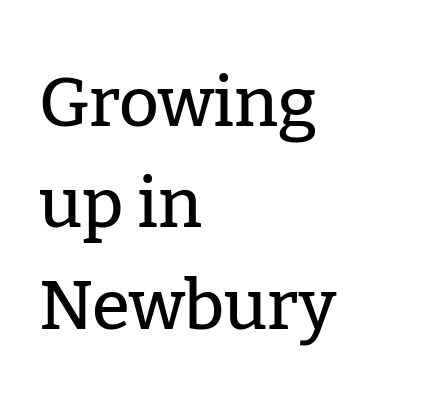
Q: Is the text italic (slanted)? A: No, it is upright.
Q: Is the typeface a serif or a sans-serif typeface? A: Serif.
Q: Is the text underlined? A: No.
Q: How is the paragraph aligned? A: Left-aligned.
Q: Is the spacing between letters normal or unusually wide? A: Normal.
Q: Is the spacing between lines tight, normal or loose? A: Normal.
Q: Width (condensed, normal, or wide)? A: Normal.
Q: Stroke contrast? A: Low.
Q: x-height? A: Medium.
Q: Monospaced? A: No.
